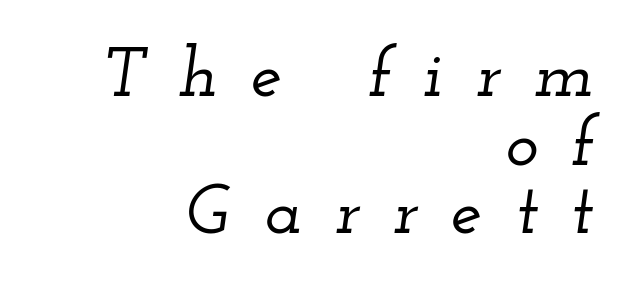
Quick note: underline off. Italic? Definitely — the glyphs are oblique. The ragged edge is on the left, which tells us the setting is flush right. Short note: letters widely spaced.
